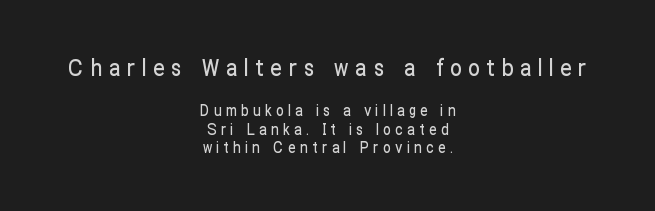
The typography opts for an upright posture over an oblique one. Every row of glyphs is offset so its center matches the block's center. Rule under the text: the space is simply empty. Compared with typical body copy, the letter spacing here is much looser. Does the bottom block carry the larger type? No, the top block does.
